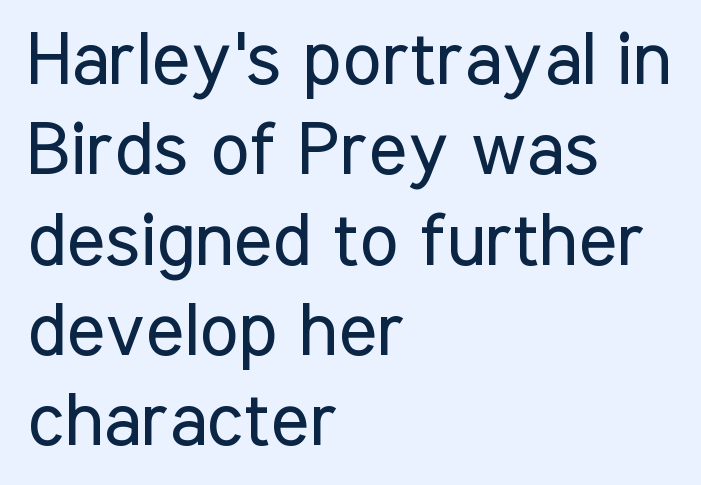
Q: Is the text bold? A: No.
Q: Is the text italic (slanted)? A: No, it is upright.
Q: Is the typeface a serif or a sans-serif typeface? A: Sans-serif.
Q: Is the text underlined? A: No.
Q: How is the paragraph aligned? A: Left-aligned.
Q: Is the spacing between letters normal or unusually wide? A: Normal.
Q: Width (condensed, normal, or wide)? A: Condensed.
Q: Stroke contrast? A: Low.
Q: x-height? A: Medium.
Q: Monospaced? A: No.
